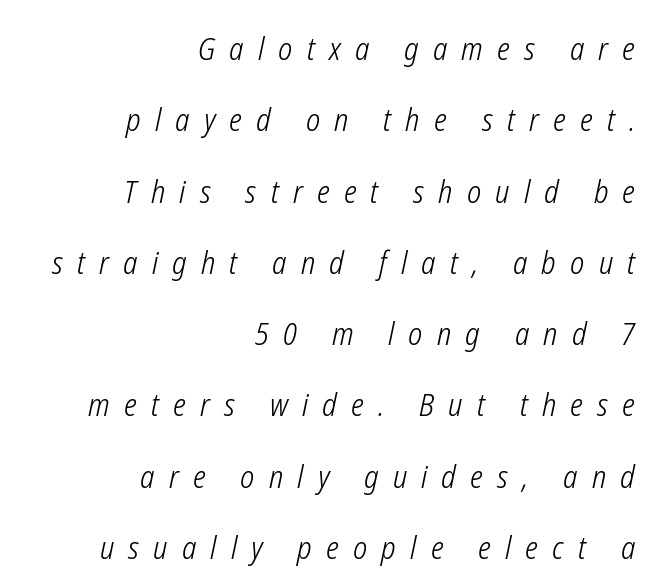
Q: Is the text bold? A: No.
Q: Is the text italic (slanted)? A: Yes, it leans right by about 12 degrees.
Q: Is the text underlined? A: No.
Q: How is the paragraph aligned? A: Right-aligned.
Q: Is the spacing between letters normal or unusually wide? A: Unusually wide.
Q: Is the spacing between lines tight, normal or loose? A: Loose.
Q: Width (condensed, normal, or wide)? A: Condensed.
Q: Stroke contrast? A: Low.
Q: x-height? A: Medium.
Q: Monospaced? A: No.
